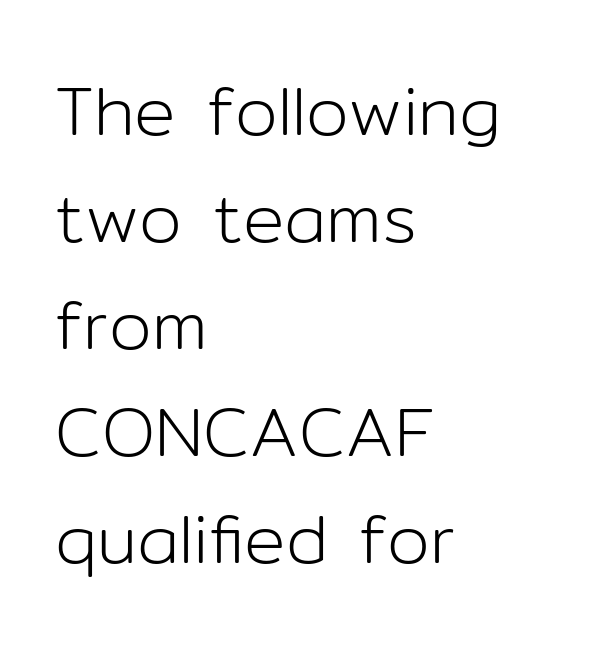
No italicization has been applied; the sample stays upright. Has an underline been added? It has not. Regarding serifs, this sample does without them. The paragraph has a hard left edge and a soft right edge. This sample has the flowing, uneven cadence of proportional lettering.
